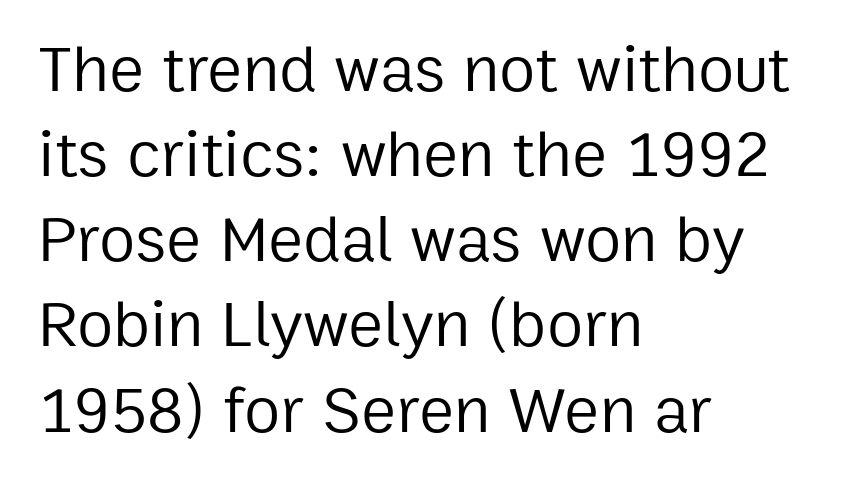
Q: Is the text bold? A: No.
Q: Is the text italic (slanted)? A: No, it is upright.
Q: Is the typeface a serif or a sans-serif typeface? A: Sans-serif.
Q: Is the text underlined? A: No.
Q: How is the paragraph aligned? A: Left-aligned.
Q: Is the spacing between letters normal or unusually wide? A: Normal.
Q: Is the spacing between lines tight, normal or loose? A: Normal.
Q: Width (condensed, normal, or wide)? A: Normal.
Q: Stroke contrast? A: Low.
Q: x-height? A: Medium.
Q: Monospaced? A: No.
